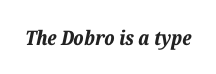
Underline: absent. Strokes here are thick enough to call this a true bold. The face used here is rendered with its standard letterfit. The axis of the letterforms is tilted away from vertical.
